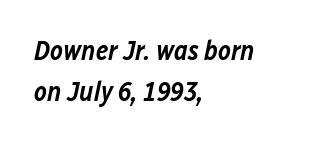
Q: Is the text bold? A: Semi-bold.
Q: Is the text italic (slanted)? A: Yes, it leans right by about 12 degrees.
Q: Is the text underlined? A: No.
Q: How is the paragraph aligned? A: Left-aligned.
Q: Is the spacing between letters normal or unusually wide? A: Normal.
Q: Is the spacing between lines tight, normal or loose? A: Normal.
